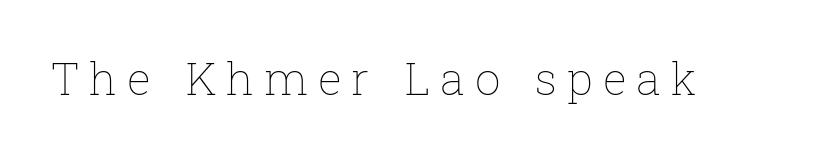
The image shows 45 px thin type, upright; set unusually wide letter spacing (+0.22 em), not underlined; low stroke contrast and a medium x-height.
